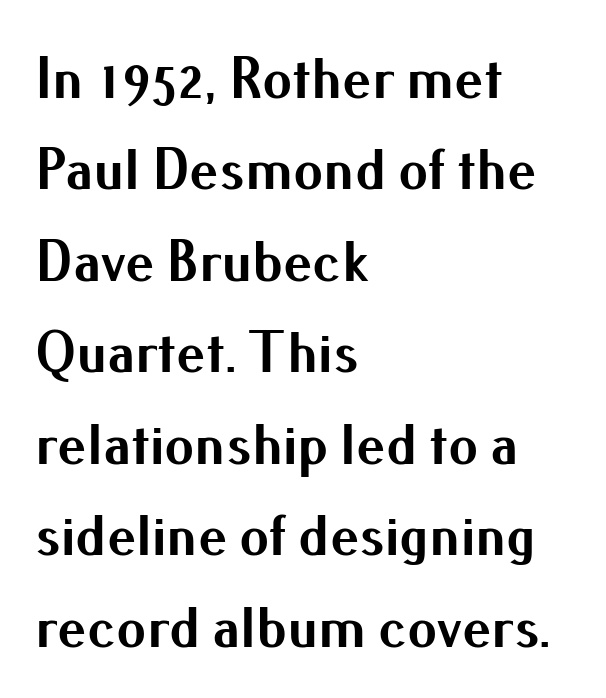
Spacing between characters is what you'd get straight out of the box. Italic: no, the glyphs are upright roman. These lines stack with their left ends in a neat column. Regular leading. Letters rest on an invisible, unmarked baseline. The face used here is proportionally spaced, like ordinary book or web type.
